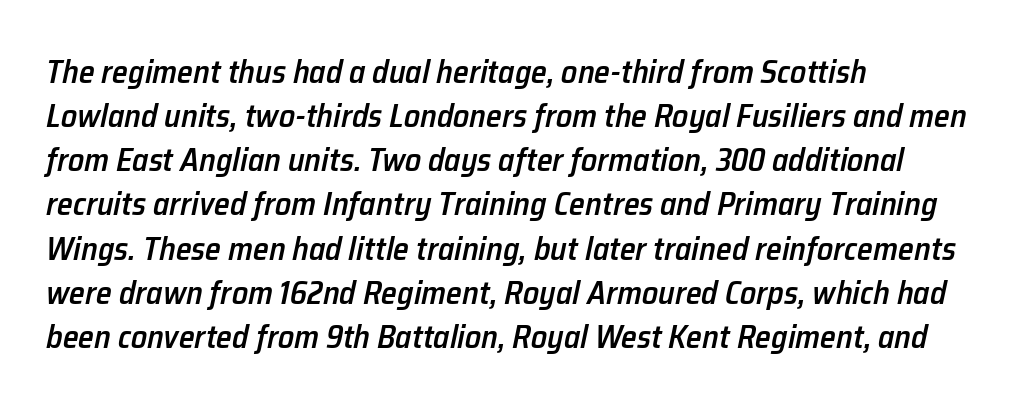
{"italic": "yes", "lean": "right", "slant_degrees": 12, "bold": "semi", "weight": "semibold", "width": "normal", "stroke_contrast": "low", "x_height": "medium", "monospaced": "no", "underline": "no", "align": "left", "line_spacing": "normal", "line_spacing_ratio": 1.38, "letter_spacing": "normal", "letter_spacing_em": 0.0, "glyph_px": 32}
